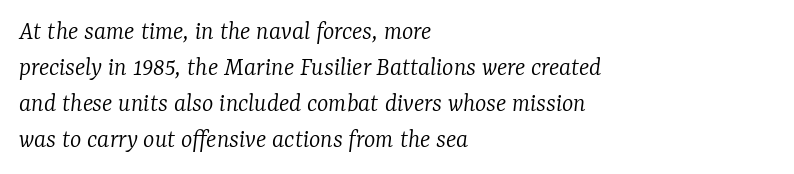
These lines sit exactly where default settings would place them. These lines were composed using italics. Glyph-to-glyph distance matches everyday printed text. Each row of text sits above clean, open space. Typeset ragged right — the left edge is the straight one. Heft: none added — not bold.
